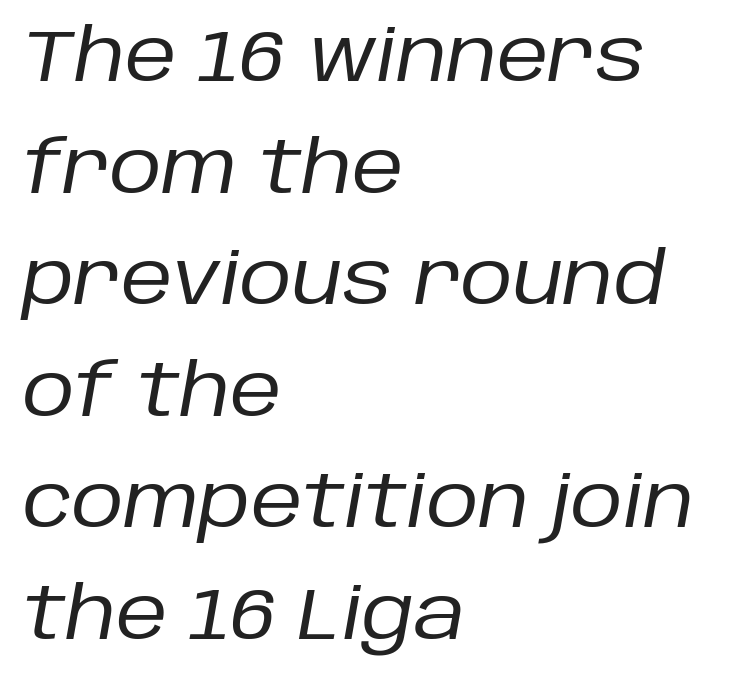
The image shows 72 px regular-weight type, italic (leaning right); set left-aligned, normal line spacing (1.55x), normal letter spacing, not underlined; low stroke contrast and a large x-height.
